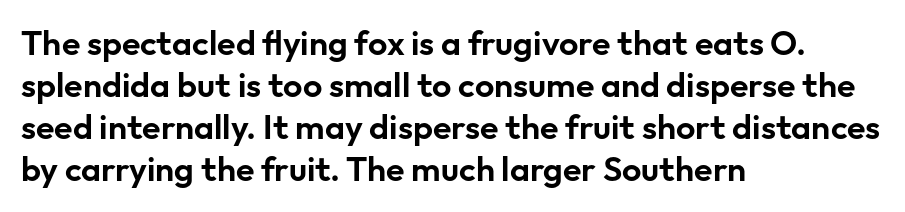
Q: Is the text italic (slanted)? A: No, it is upright.
Q: Is the typeface a serif or a sans-serif typeface? A: Sans-serif.
Q: Is the text underlined? A: No.
Q: How is the paragraph aligned? A: Left-aligned.
Q: Is the spacing between letters normal or unusually wide? A: Normal.
Q: Width (condensed, normal, or wide)? A: Normal.
Q: Stroke contrast? A: Low.
Q: x-height? A: Medium.
Q: Monospaced? A: No.
